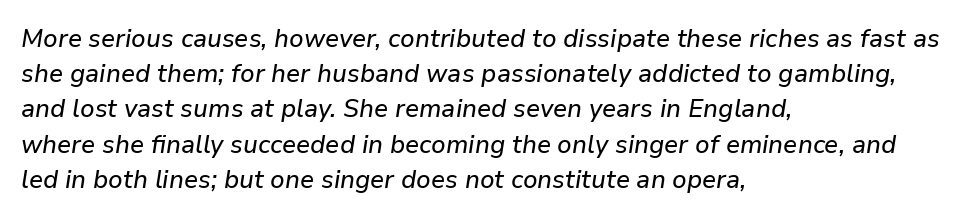
Q: Is the text italic (slanted)? A: Yes, it leans right by about 9 degrees.
Q: Is the text underlined? A: No.
Q: How is the paragraph aligned? A: Left-aligned.
Q: Is the spacing between letters normal or unusually wide? A: Normal.
Q: Is the spacing between lines tight, normal or loose? A: Normal.
